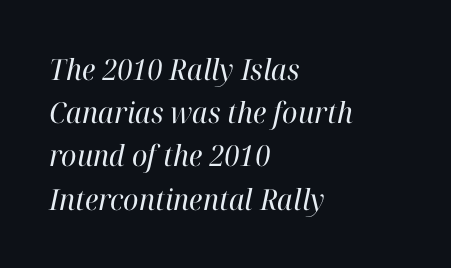
Spacing verdict: proportional, widths tailored to each character. These glyphs show unthickened strokes, regular width or finer. Honestly, the letter spacing is just normal — you wouldn't notice it. Students, observe: this is what conventionally led text looks like.
